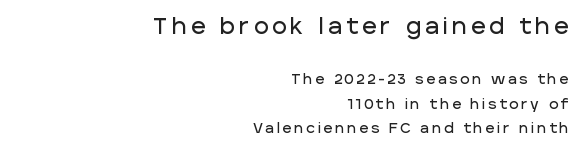
The image shows 22 px text type, upright; set right-aligned, line spacing 1.75x, unusually wide letter spacing (+0.2 em), not underlined; the first (top) block is 1.57x larger.
